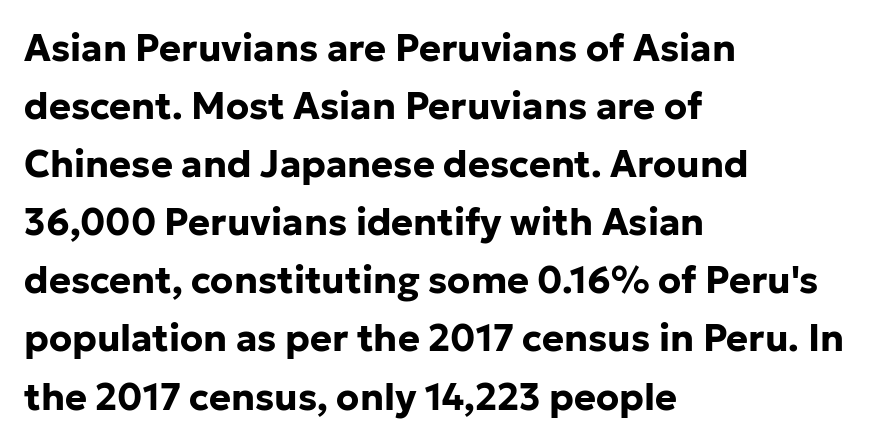
Q: Is the text bold? A: Yes.
Q: Is the text italic (slanted)? A: No, it is upright.
Q: Is the typeface a serif or a sans-serif typeface? A: Sans-serif.
Q: Is the text underlined? A: No.
Q: How is the paragraph aligned? A: Left-aligned.
Q: Is the spacing between letters normal or unusually wide? A: Normal.
Q: Is the spacing between lines tight, normal or loose? A: Normal.
Q: Width (condensed, normal, or wide)? A: Normal.
Q: Stroke contrast? A: Low.
Q: x-height? A: Medium.
Q: Monospaced? A: No.
